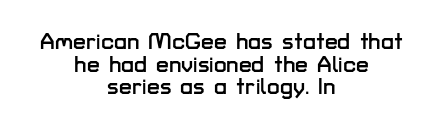
The image shows 23 px text type, upright; set centered, tight line spacing (0.98x), normal letter spacing, not underlined.
